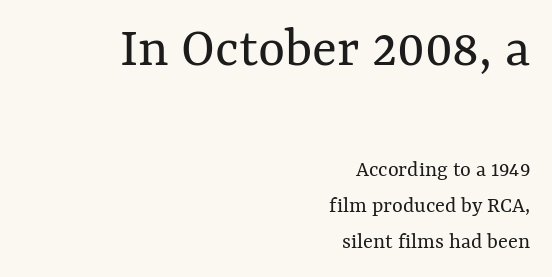
{"italic": "no", "bold": "no", "weight": "regular", "width": "normal", "stroke_contrast": "medium", "x_height": "medium", "monospaced": "no", "underline": "no", "align": "right", "line_spacing": "normal", "line_spacing_ratio": 1.56, "letter_spacing": "normal", "letter_spacing_em": 0.0, "larger_block": "first", "size_ratio": 2.52, "glyph_px": 58}
